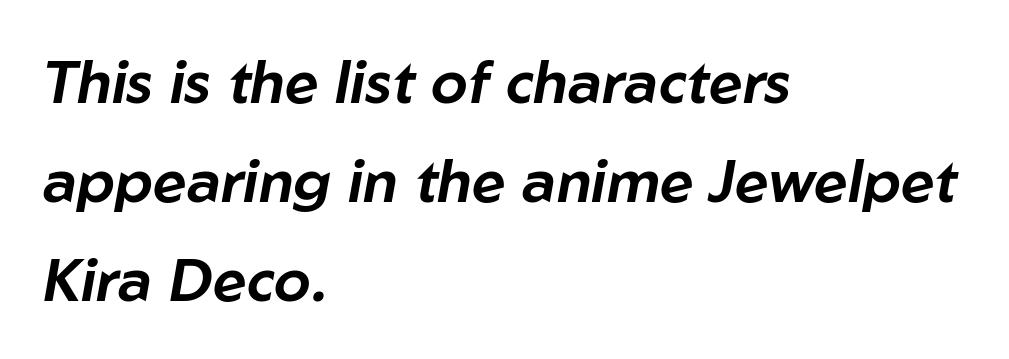
Q: Is the text italic (slanted)? A: Yes, it leans right by about 10 degrees.
Q: Is the text underlined? A: No.
Q: How is the paragraph aligned? A: Left-aligned.
Q: Is the spacing between letters normal or unusually wide? A: Normal.
Q: Is the spacing between lines tight, normal or loose? A: Normal.
Q: Width (condensed, normal, or wide)? A: Normal.
Q: Stroke contrast? A: Low.
Q: x-height? A: Medium.
Q: Monospaced? A: No.
